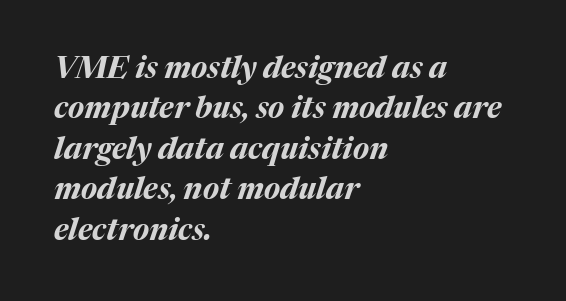
Q: Is the text bold? A: Yes.
Q: Is the text italic (slanted)? A: Yes, it leans right by about 17 degrees.
Q: Is the text underlined? A: No.
Q: How is the paragraph aligned? A: Left-aligned.
Q: Is the spacing between letters normal or unusually wide? A: Normal.
Q: Is the spacing between lines tight, normal or loose? A: Normal.
Q: Width (condensed, normal, or wide)? A: Normal.
Q: Stroke contrast? A: Medium.
Q: x-height? A: Medium.
Q: Monospaced? A: No.
